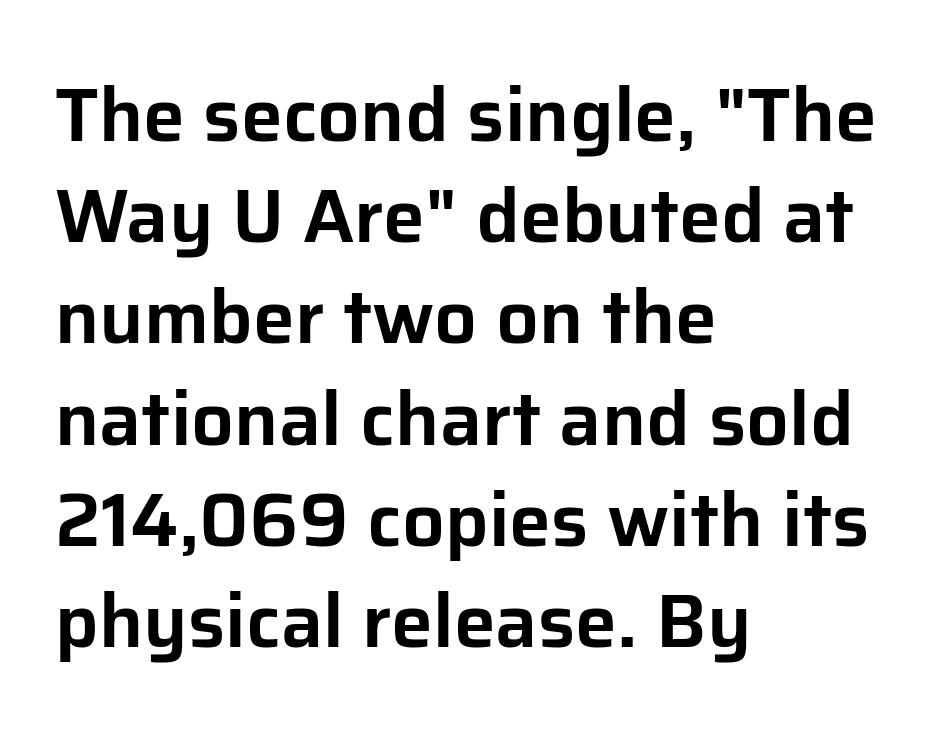
Q: Is the text italic (slanted)? A: No, it is upright.
Q: Is the typeface a serif or a sans-serif typeface? A: Sans-serif.
Q: Is the text underlined? A: No.
Q: How is the paragraph aligned? A: Left-aligned.
Q: Is the spacing between letters normal or unusually wide? A: Normal.
Q: Is the spacing between lines tight, normal or loose? A: Normal.
Q: Width (condensed, normal, or wide)? A: Normal.
Q: Stroke contrast? A: Low.
Q: x-height? A: Medium.
Q: Monospaced? A: No.
